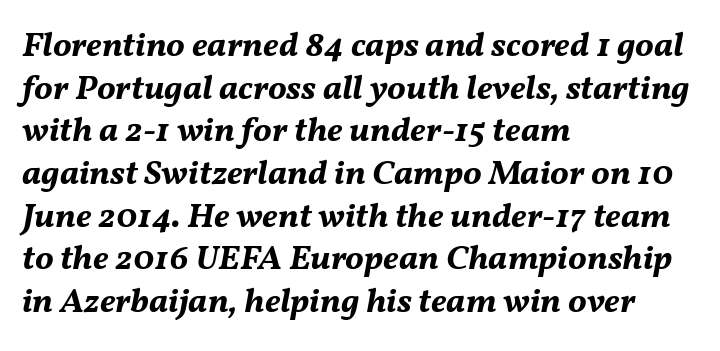
The rendering uses natural spacing where letterforms have individual widths. Tracking value appears to be zero — textbook default spacing. Clear beneath every line of the passage. These lines stack with their left ends in a neat column. Tall strokes in this sample are angled rather than plumb. Strokes here are thick enough to call this a true bold.
